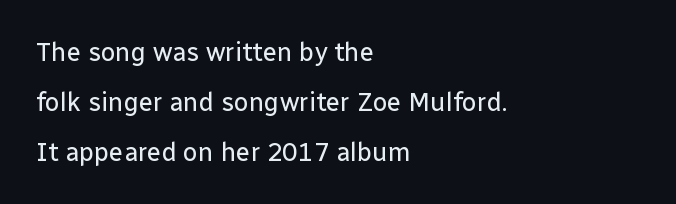
Leading: increased. A bare baseline throughout the passage. Stroke mass is kept to a normal reading level or below. These lines are set flush left with a ragged right edge. The rendering keeps characters at their native spacing. Italic: no, the glyphs are upright roman.
